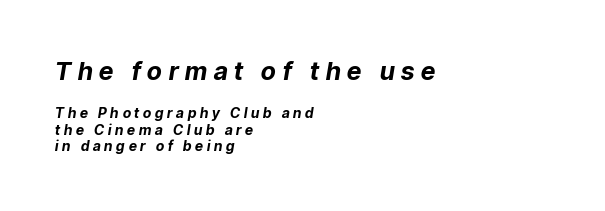
Honestly, the letter spacing is so wide it's the main thing you notice. Size contrast runs from large at the top to small at the bottom. Only glyphs here, with clear space below each row. The lettering tilts uniformly, giving the passage an italic look. The face used here has the dense, thick strokes of a bold. This rendering uses left alignment, leaving the right contour irregular.
